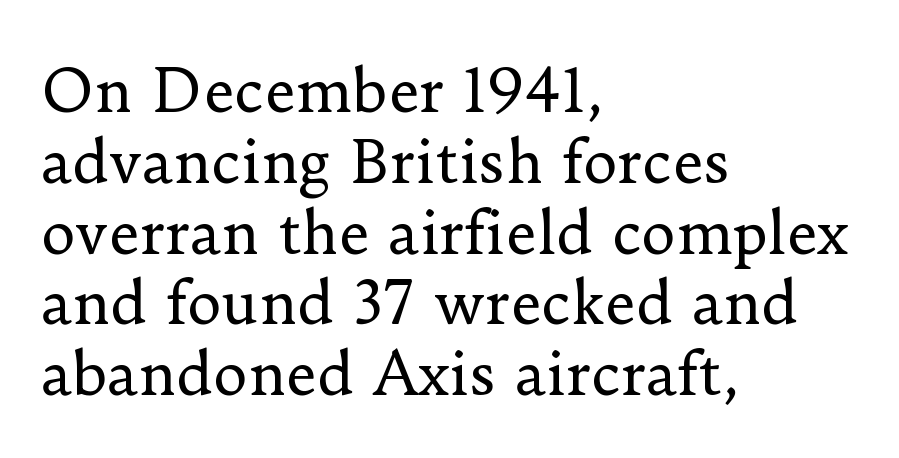
{"serif": "yes", "italic": "no", "bold": "no", "weight": "regular", "width": "normal", "stroke_contrast": "low", "x_height": "small", "monospaced": "no", "underline": "no", "align": "left", "line_spacing_ratio": 1.2, "letter_spacing": "normal", "letter_spacing_em": 0.0, "glyph_px": 59}
